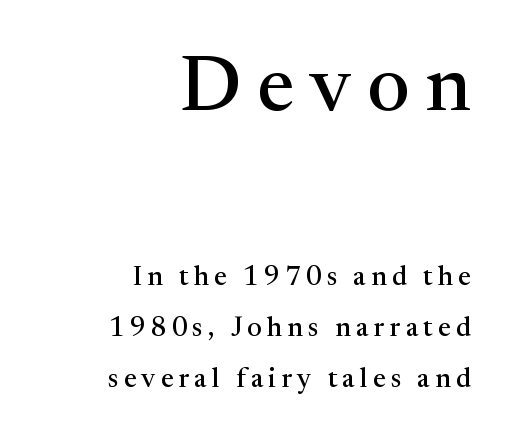
A typesetter would call this proportional, since set widths differ per character. These two chunks differ in scale, with the top chunk taking the larger measure. Every row of glyphs terminates at an identical x-position on the right. Unlike a clean sans, this face finishes its strokes with serifs. Unlike italic type, these characters show no tilt at all. The strip under each line holds only bare page.
